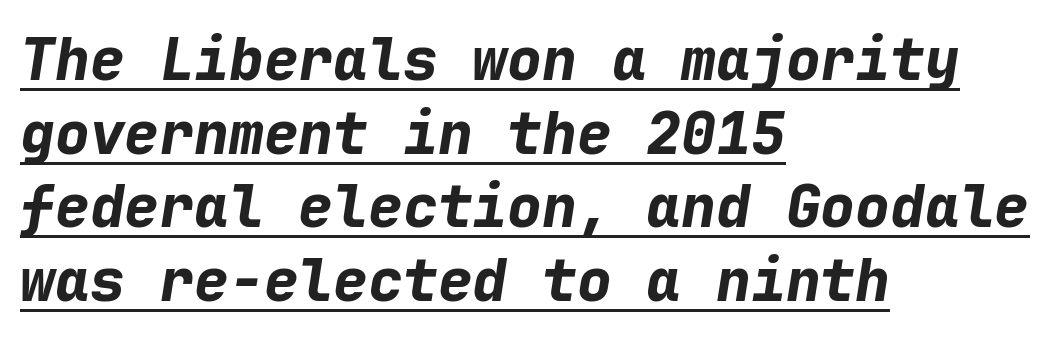
{"italic": "yes", "lean": "right", "slant_degrees": 9, "bold": "yes", "weight": "bold", "width": "normal", "stroke_contrast": "low", "x_height": "medium", "monospaced": "yes", "underline": "yes", "align": "left", "line_spacing": "normal", "line_spacing_ratio": 1.27, "letter_spacing": "normal", "letter_spacing_em": 0.0, "glyph_px": 58}
